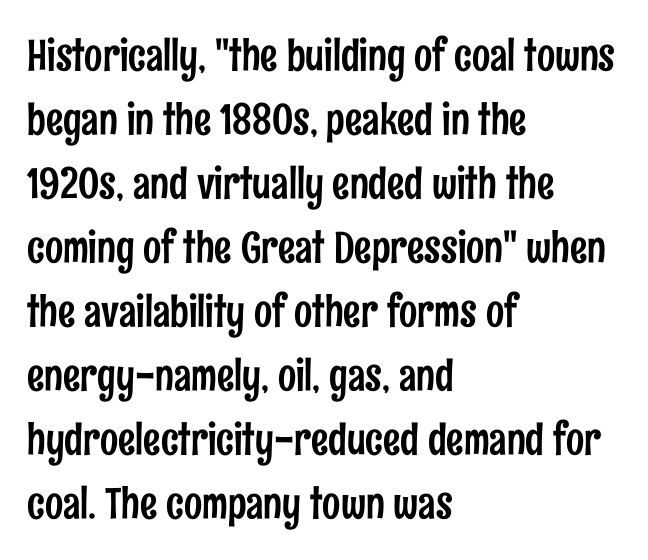
Font category for this specimen: sans-serif. The compositor pushed each line to the left boundary. Unlike italic type, these characters show no tilt at all. Words float on clear page, feet unadorned. These lines keep a tight, regular rhythm from letter to letter. A typesetter would call this proportional, since set widths differ per character.
